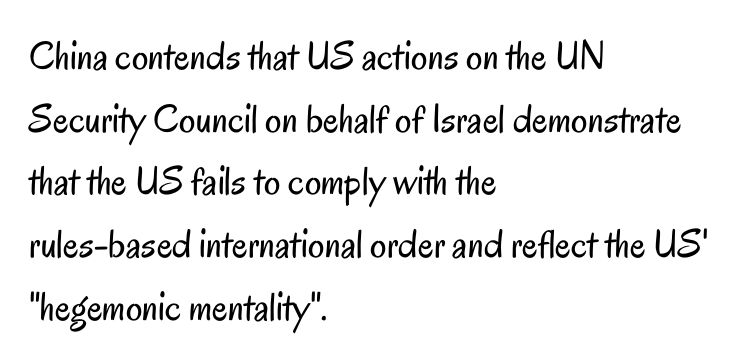
{"serif": "no", "italic": "no", "bold": "no", "weight": "regular", "width": "condensed", "stroke_contrast": "low", "x_height": "small", "monospaced": "no", "underline": "no", "align": "left", "line_spacing": "normal", "line_spacing_ratio": 1.53, "letter_spacing": "normal", "letter_spacing_em": 0.0, "glyph_px": 41}
